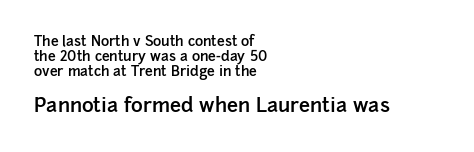
The block sitting lower on the canvas is the one with enlarged characters. Posture: vertical. The zone under the glyphs is completely vacant. These lines stack with their left ends in a neat column. Words appear dense and cohesive because spacing is normal. Each glyph is drawn with semibold strokes, heavier than normal yet not fully bold.
